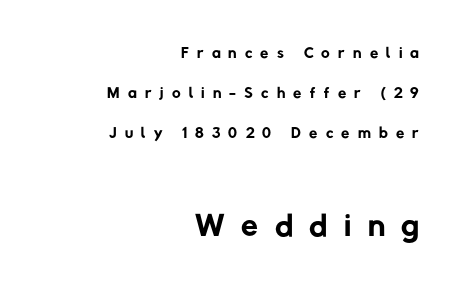
Here the glyphs are tracked loosely, breaking word shapes into spaced letters. Note: smaller setting up top, larger setting below. Think of a printed novel: that variable character pitch is what you see here. Caption: face not bold, strokes unweighted. Check under the words: just untouched page. Is there much room between lines? A standard amount, neither cramped nor airy.
